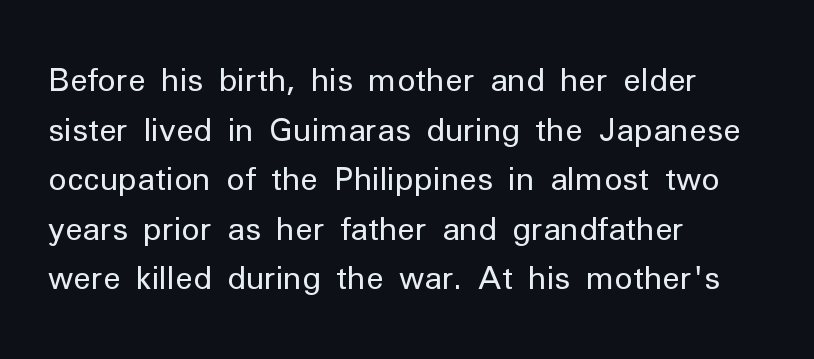
The image shows 31 px regular-weight sans-serif type, upright; set left-aligned, normal line spacing (1.6x), normal letter spacing, not underlined; low stroke contrast and a medium x-height.
